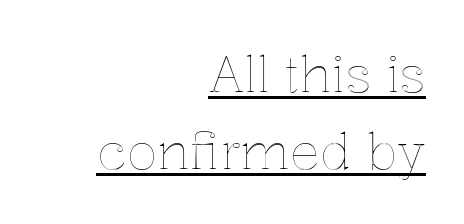
These lines are rendered in a variable-pitch font. A typographer would call this underscored text. The passage shown has conventional tracking throughout. Casual observation: everything's shoved over to the right. The typography opts for an upright posture over an oblique one.
